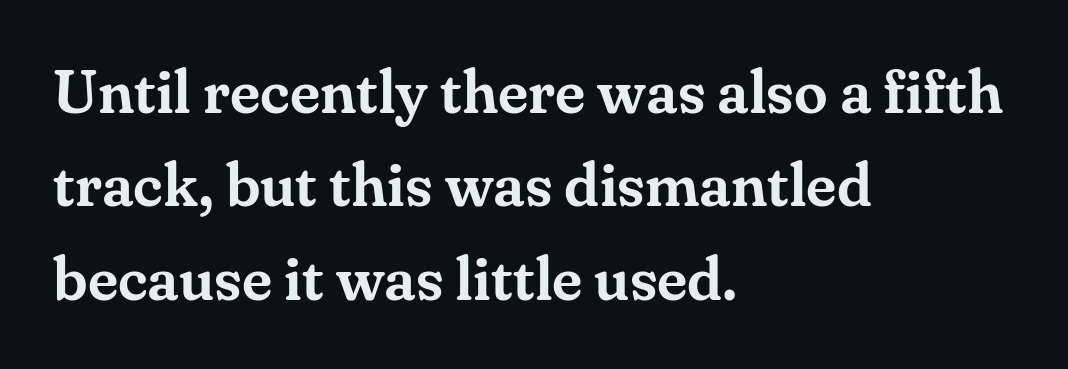
{"serif": "yes", "italic": "no", "width": "normal", "stroke_contrast": "medium", "x_height": "small", "monospaced": "no", "underline": "no", "align": "left", "line_spacing": "normal", "line_spacing_ratio": 1.53, "letter_spacing": "normal", "letter_spacing_em": 0.0, "glyph_px": 61}
